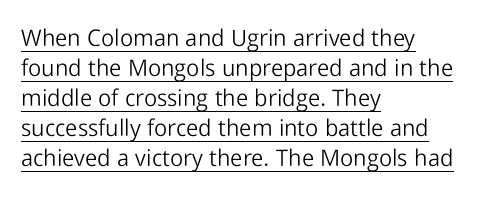
The passage shown has conventional tracking throughout. Compared with typical paragraphs, the rows here are spaced about the same. When letters stand straight like this, we call the style roman or upright. The strokes carry an ordinary text weight at most.
